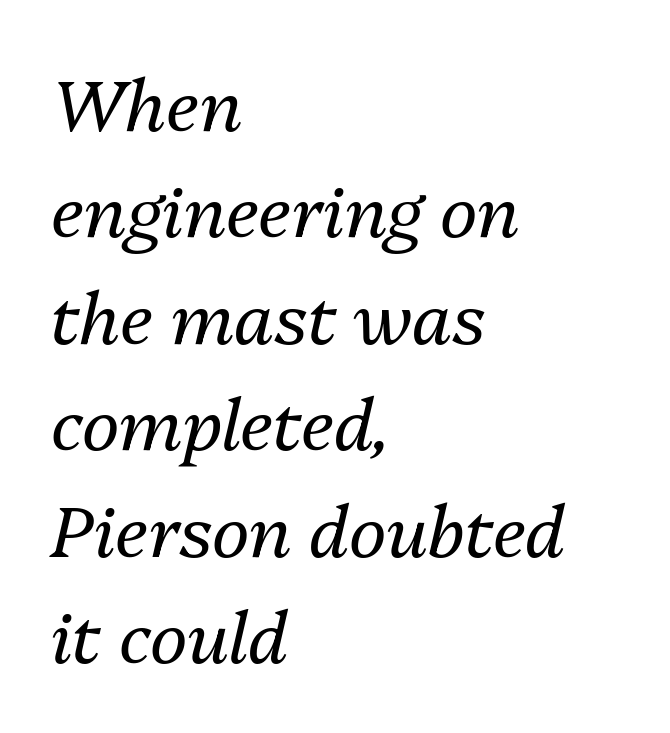
The image shows 71 px regular-weight type, italic (leaning right); set left-aligned, normal line spacing (1.5x), normal letter spacing, not underlined; medium stroke contrast and a medium x-height.
